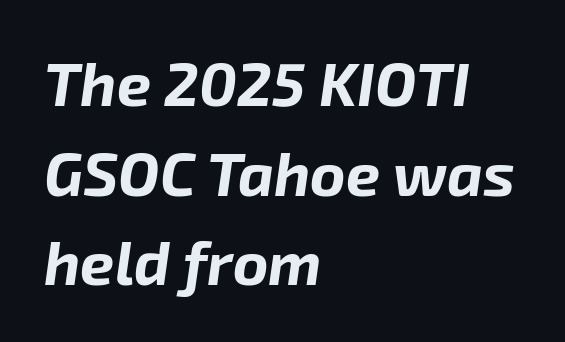
Type without underlining. Teacher's note: observe the even left margin — that is flush-left alignment. The rendering uses a bold face; every stroke is thick and dark. Vertical spacing — default.
